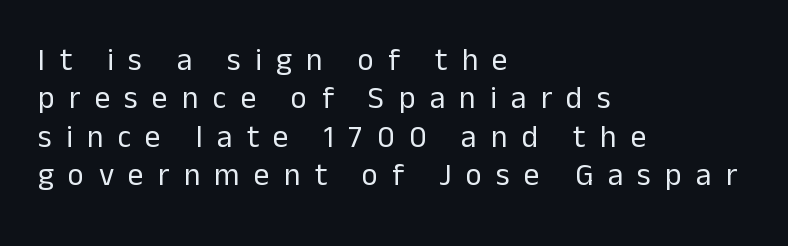
The typeface chosen for these lines omits serifs. Only glyphs here, with clear space below each row. Leftover space on each line is placed entirely after the last word. Vertical strokes here are truly vertical. Substantial extra tracking has been applied to these lines.
